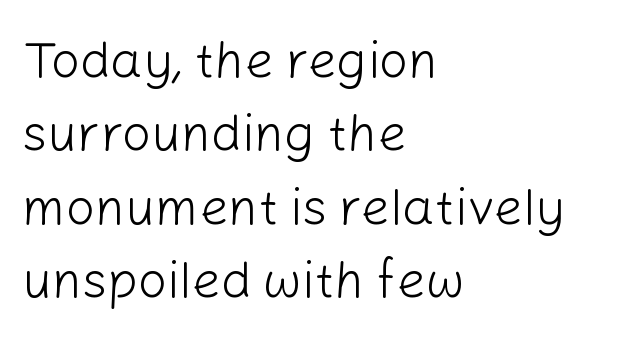
The image shows 51 px light sans-serif type, upright; set left-aligned, normal line spacing (1.44x), normal letter spacing, not underlined; low stroke contrast and a medium x-height.
